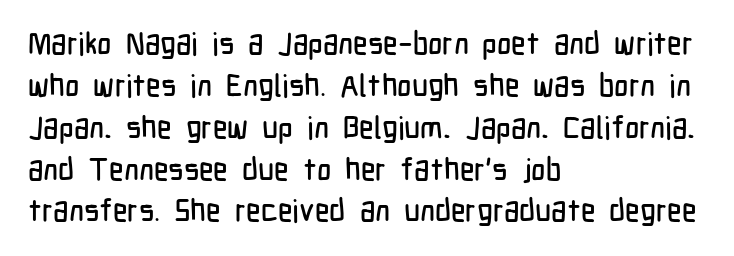
Q: Is the text italic (slanted)? A: No, it is upright.
Q: Is the typeface a serif or a sans-serif typeface? A: Sans-serif.
Q: Is the text underlined? A: No.
Q: How is the paragraph aligned? A: Left-aligned.
Q: Is the spacing between letters normal or unusually wide? A: Normal.
Q: Is the spacing between lines tight, normal or loose? A: Normal.
Q: Width (condensed, normal, or wide)? A: Condensed.
Q: Stroke contrast? A: Low.
Q: x-height? A: Medium.
Q: Monospaced? A: No.
